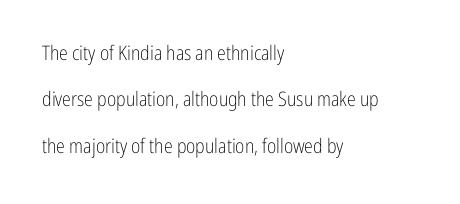
{"italic": "no", "bold": "no", "underline": "no", "align": "left", "line_spacing": "loose", "line_spacing_ratio": 2.32, "letter_spacing": "normal", "letter_spacing_em": 0.0, "glyph_px": 20}
